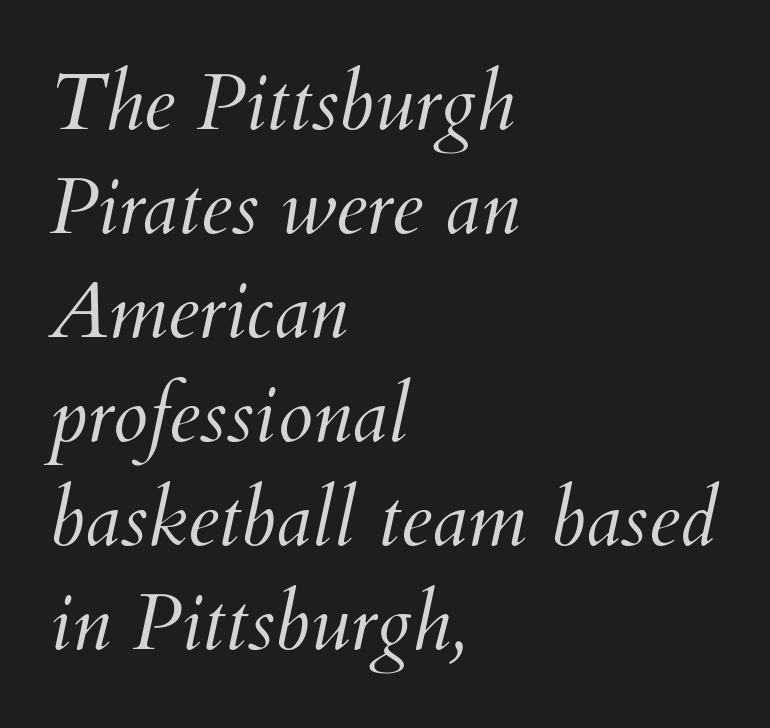
The image shows 80 px light type, italic (leaning right); set left-aligned, normal line spacing (1.3x), normal letter spacing, not underlined; medium stroke contrast and a small x-height.
